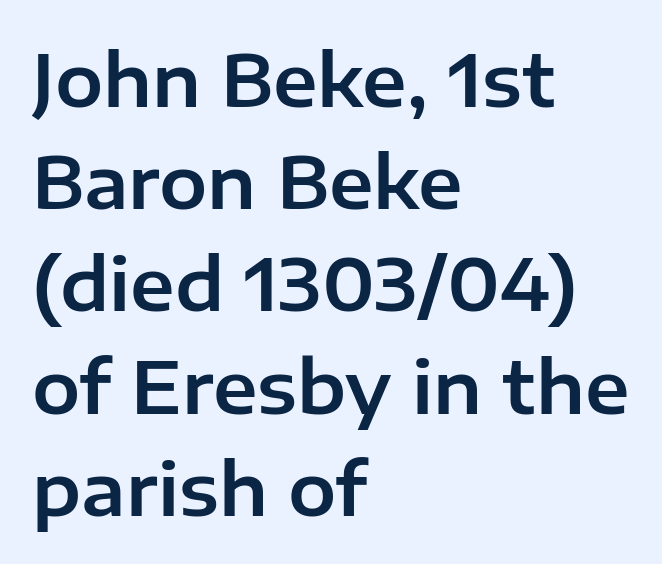
Italic: no, the glyphs are upright roman. The horizontal fit of the characters is conventional and even. Teacher's note: observe the even left margin — that is flush-left alignment. The rendering uses a moderate line-height, typical for paragraphs.
